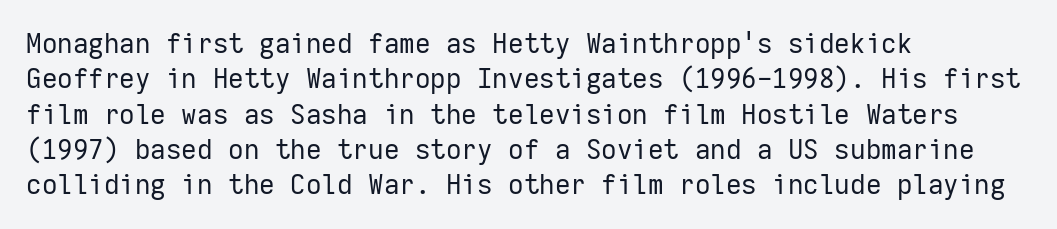
The image shows 27 px text type, upright; set left-aligned, normal line spacing (1.31x), normal letter spacing, not underlined.
